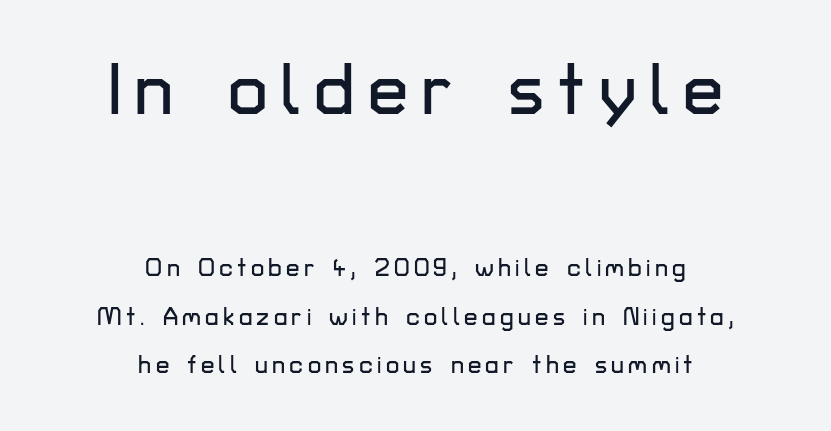
Q: Is the text italic (slanted)? A: No, it is upright.
Q: Is the typeface a serif or a sans-serif typeface? A: Sans-serif.
Q: Is the text underlined? A: No.
Q: How is the paragraph aligned? A: Centered.
Q: Is the spacing between lines tight, normal or loose? A: Loose.
Q: Which block of text is set in a larger size, the first (top) or the second (bottom)? A: The first (top) one.
Q: Width (condensed, normal, or wide)? A: Normal.
Q: Stroke contrast? A: Low.
Q: x-height? A: Medium.
Q: Monospaced? A: No.
